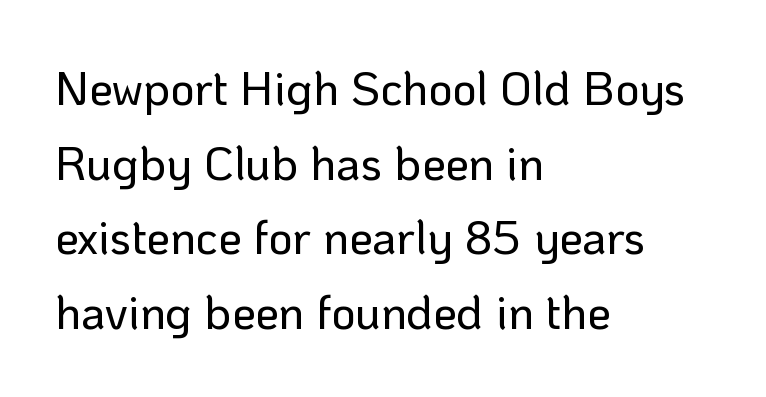
Inter-character spacing is left at the font's built-in metrics. Each line starts at the same left margin while the right side varies. The axis of the letterforms is exactly vertical. Regarding leading, the lines here are spaced in the standard way. Character widths vary here, with narrow letters taking less room than wide ones.
